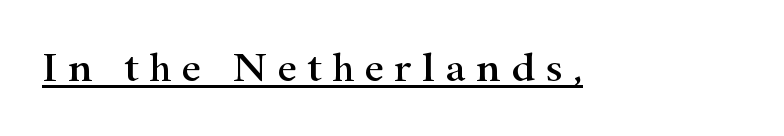
{"serif": "yes", "italic": "no", "width": "wide", "stroke_contrast": "high", "x_height": "small", "monospaced": "no", "underline": "yes", "letter_spacing": "wide", "letter_spacing_em": 0.24, "glyph_px": 43}
